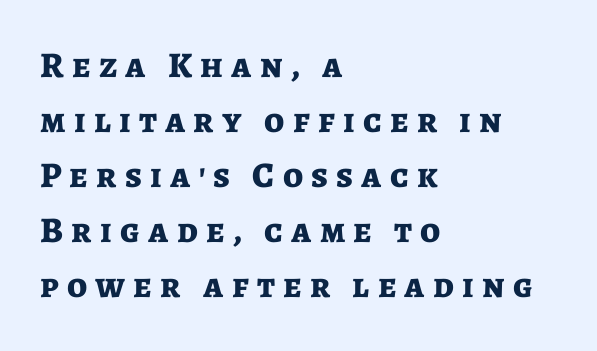
{"serif": "no", "italic": "no", "bold": "yes", "weight": "bold", "width": "normal", "stroke_contrast": "low", "x_height": "medium", "monospaced": "no", "underline": "no", "align": "left", "line_spacing": "normal", "line_spacing_ratio": 1.53, "letter_spacing": "wide", "letter_spacing_em": 0.23, "glyph_px": 36}
